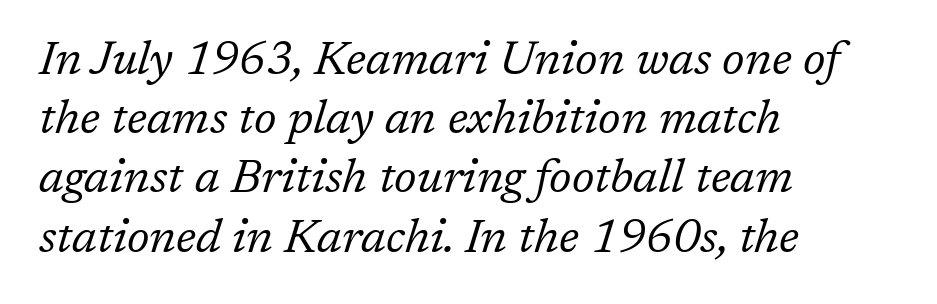
Notice how the stems are inclined rather than vertical — that's the hallmark of italics. The letterforms sit at book weight or below. In terms of letterform style, serifs are clearly present. Proportional: the letters do not fall into vertical columns. Tracking value appears to be zero — textbook default spacing.
